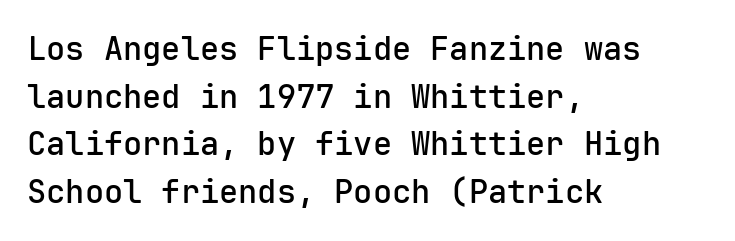
The face used here is a semibold: visibly heavier than regular, lighter than bold. The lines sit at an ordinary, default distance from one another. Note: no serifs on the glyphs. Here the glyphs are tracked normally, forming tight word shapes.
